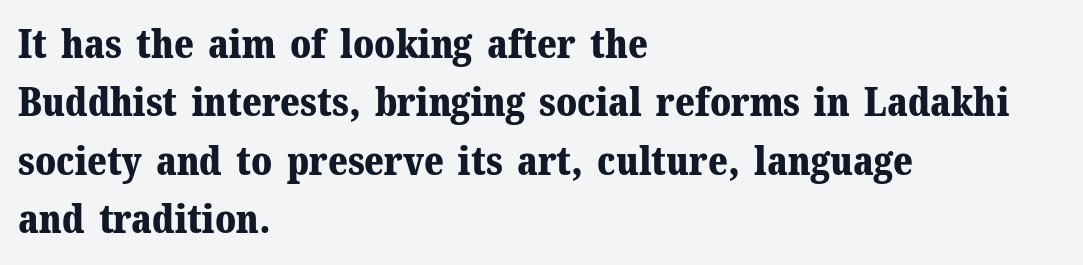
These words are printed bold, with thick strokes throughout. The axis of the letterforms is exactly vertical. These lines are rendered in a variable-pitch font. The passage shown stacks its lines at a standard gap. Underline: absent.
